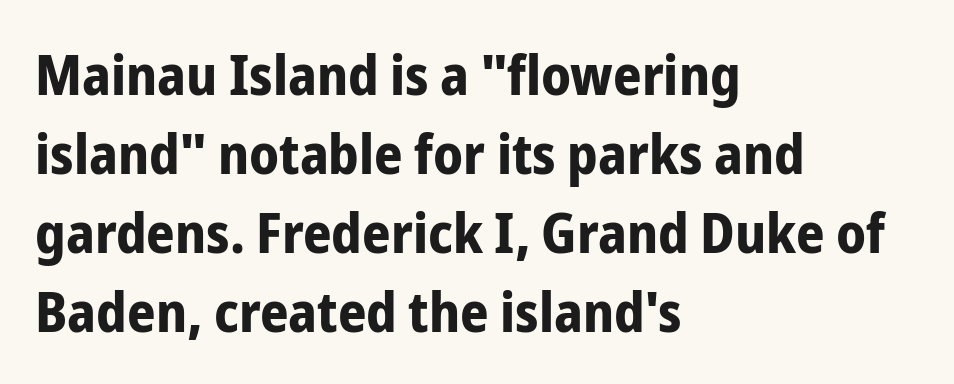
Q: Is the text bold? A: Yes.
Q: Is the text italic (slanted)? A: No, it is upright.
Q: Is the typeface a serif or a sans-serif typeface? A: Sans-serif.
Q: Is the text underlined? A: No.
Q: How is the paragraph aligned? A: Left-aligned.
Q: Is the spacing between letters normal or unusually wide? A: Normal.
Q: Is the spacing between lines tight, normal or loose? A: Normal.
Q: Width (condensed, normal, or wide)? A: Condensed.
Q: Stroke contrast? A: Low.
Q: x-height? A: Medium.
Q: Monospaced? A: No.
